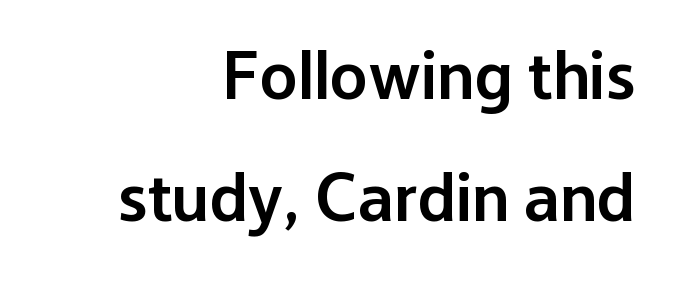
{"serif": "no", "italic": "no", "bold": "semi", "weight": "semibold", "width": "normal", "stroke_contrast": "low", "x_height": "medium", "monospaced": "no", "underline": "no", "align": "right", "line_spacing_ratio": 1.77, "letter_spacing": "normal", "letter_spacing_em": 0.0, "glyph_px": 69}
